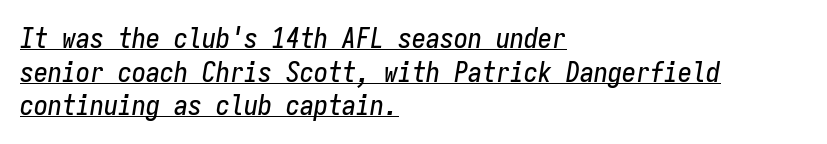
The image shows 28 px condensed type, italic (leaning right), monospaced; set left-aligned, line spacing 1.2x, normal letter spacing, underlined; low stroke contrast and a medium x-height.
